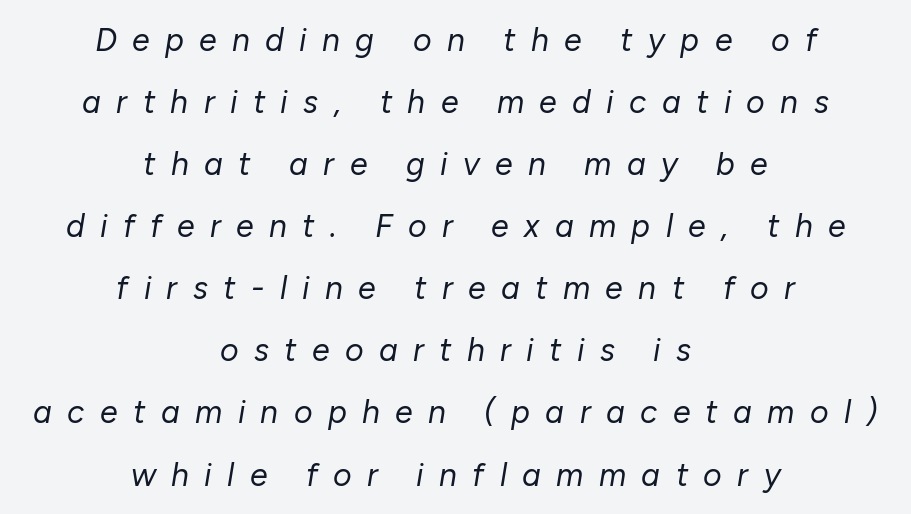
The image shows 32 px regular-weight type, italic (leaning right); set centered, loose line spacing (1.94x), unusually wide letter spacing (+0.48 em), not underlined; low stroke contrast and a medium x-height.
